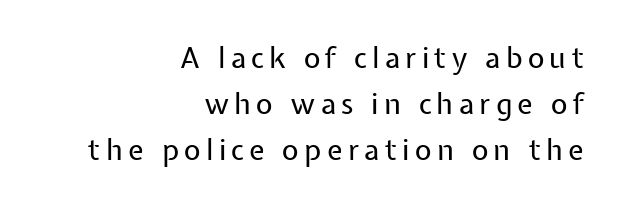
Classification — sans serif. The rows are spaced the way most documents space them. Ordinary non-slanted type is in use. Looks like regular typesetting: each glyph gets only the width it needs.
